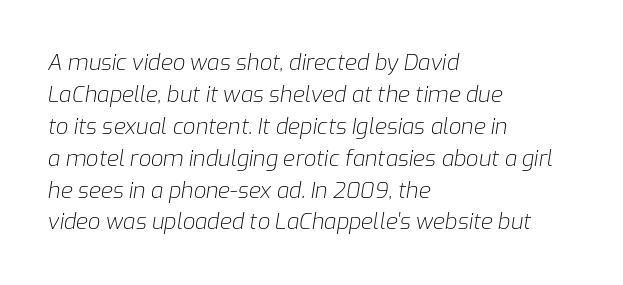
The image shows 22 px text type, italic (leaning right); set left-aligned, normal line spacing (1.45x), normal letter spacing, not underlined.
